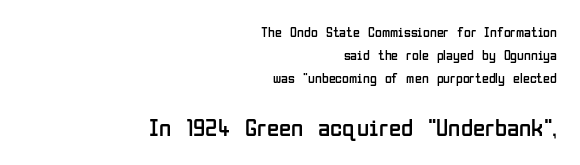
Regular leading. Does the lettering tilt? It doesn't — this is upright. Has an underline been added? It has not. This layout puts the modest block above and the oversized block below.
